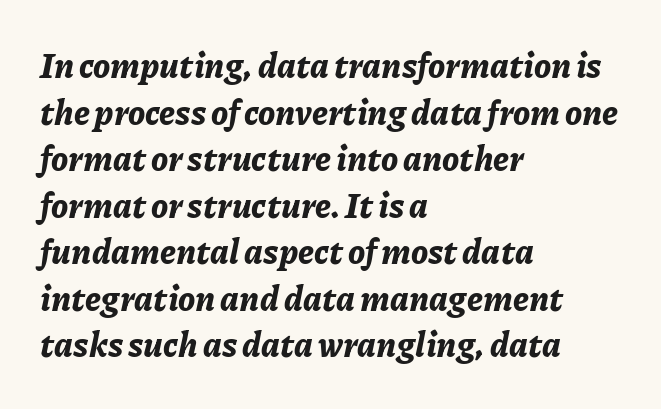
Q: Is the text bold? A: Yes.
Q: Is the text italic (slanted)? A: Yes, it leans right by about 11 degrees.
Q: Is the text underlined? A: No.
Q: How is the paragraph aligned? A: Left-aligned.
Q: Is the spacing between letters normal or unusually wide? A: Normal.
Q: Is the spacing between lines tight, normal or loose? A: Normal.
Q: Width (condensed, normal, or wide)? A: Normal.
Q: Stroke contrast? A: Low.
Q: x-height? A: Medium.
Q: Monospaced? A: No.
